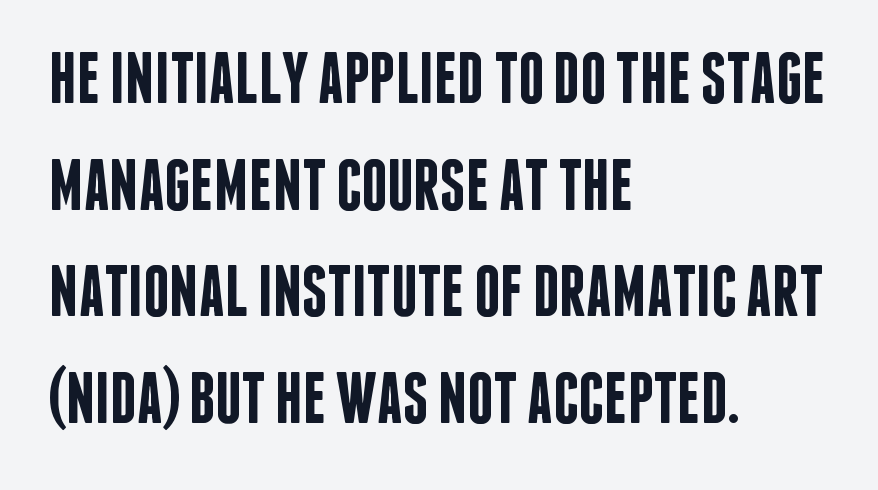
{"serif": "no", "italic": "no", "bold": "semi", "weight": "semibold", "width": "condensed", "stroke_contrast": "low", "x_height": "large", "monospaced": "no", "underline": "no", "align": "left", "line_spacing": "normal", "line_spacing_ratio": 1.48, "letter_spacing": "normal", "letter_spacing_em": 0.0, "glyph_px": 72}
